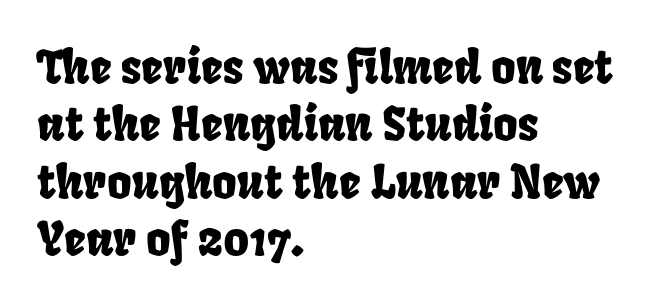
{"width": "condensed", "stroke_contrast": "low", "x_height": "large", "monospaced": "no", "underline": "no", "align": "left", "line_spacing_ratio": 1.22, "letter_spacing": "normal", "letter_spacing_em": 0.0, "glyph_px": 47}
